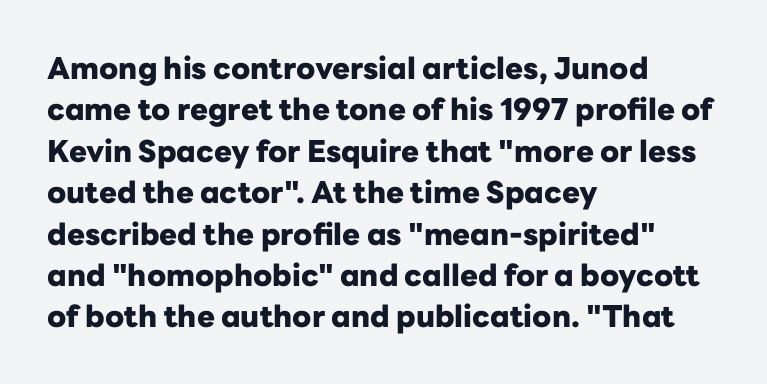
The image shows 30 px heavy sans-serif type, upright; set left-aligned, normal line spacing (1.38x), normal letter spacing, not underlined; low stroke contrast and a medium x-height.
